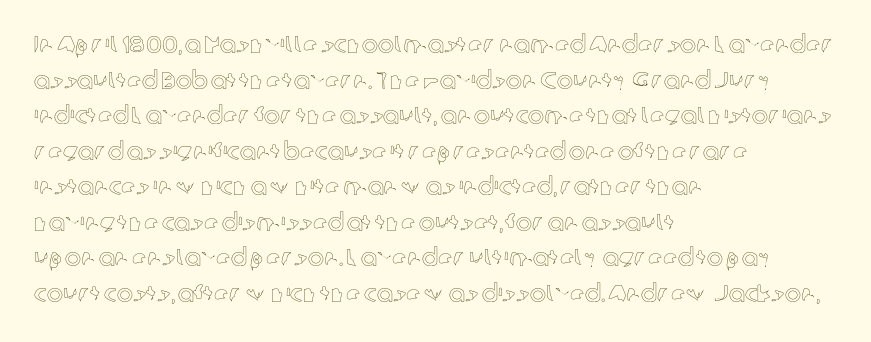
{"italic": "no", "underline": "no", "align": "left", "line_spacing": "normal", "line_spacing_ratio": 1.48, "letter_spacing": "normal", "letter_spacing_em": 0.0, "glyph_px": 24}
